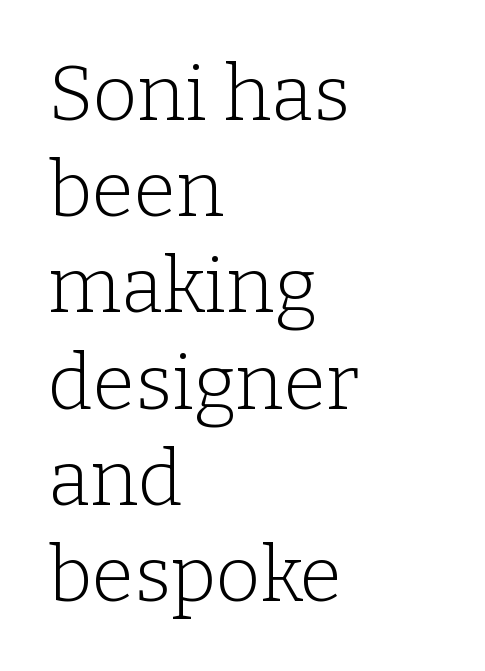
The image shows 77 px light serif type, upright; set left-aligned, normal line spacing (1.25x), normal letter spacing, not underlined; low stroke contrast and a medium x-height.
